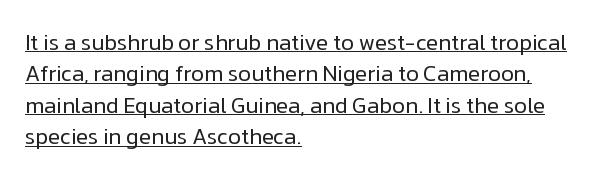
Q: Is the text bold? A: No.
Q: Is the text italic (slanted)? A: No, it is upright.
Q: Is the text underlined? A: Yes.
Q: How is the paragraph aligned? A: Left-aligned.
Q: Is the spacing between letters normal or unusually wide? A: Normal.
Q: Is the spacing between lines tight, normal or loose? A: Normal.
